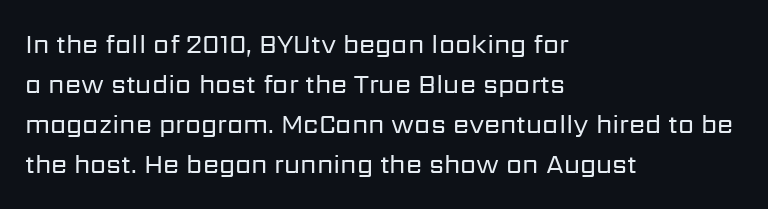
The image shows 26 px text type, upright; set left-aligned, normal line spacing (1.54x), normal letter spacing, not underlined.
